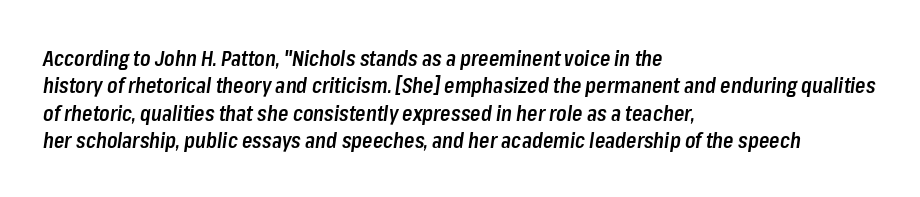
Reading down the column, the eye jumps a familiar distance to each next line. The lines in this sample share a left origin and differ only in where they stop. Spacing between characters is what you'd get straight out of the box. Italic: yes, the glyphs are oblique. A bare baseline throughout the passage.
